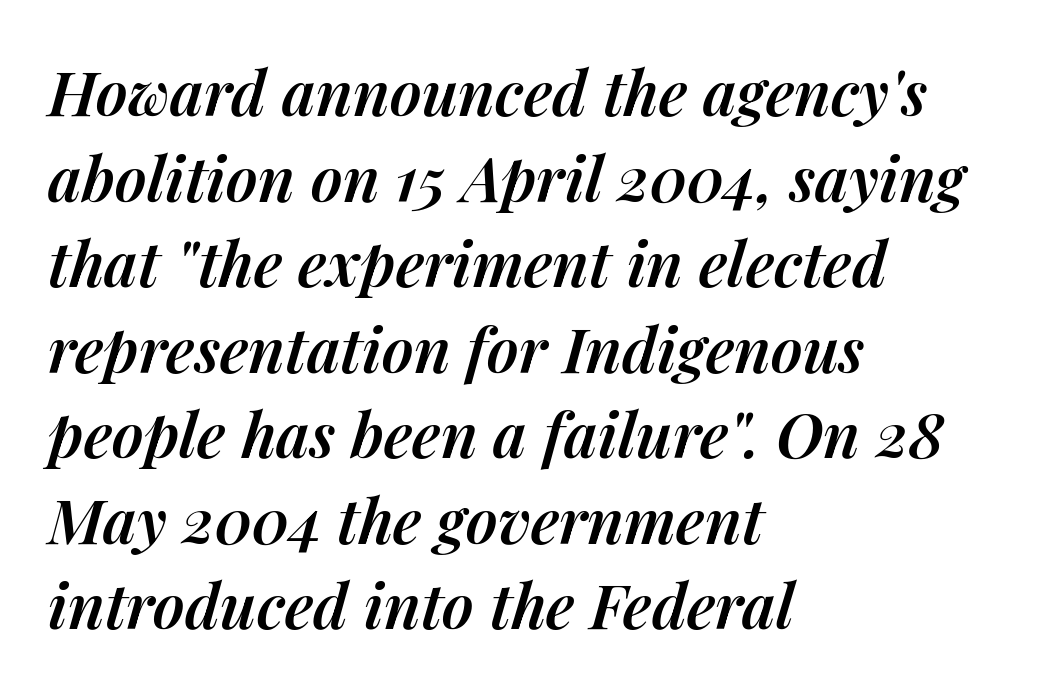
{"italic": "yes", "lean": "right", "slant_degrees": 14, "bold": "semi", "weight": "semibold", "width": "normal", "stroke_contrast": "medium", "x_height": "medium", "monospaced": "no", "underline": "no", "align": "left", "line_spacing": "normal", "line_spacing_ratio": 1.38, "letter_spacing": "normal", "letter_spacing_em": 0.0, "glyph_px": 62}
